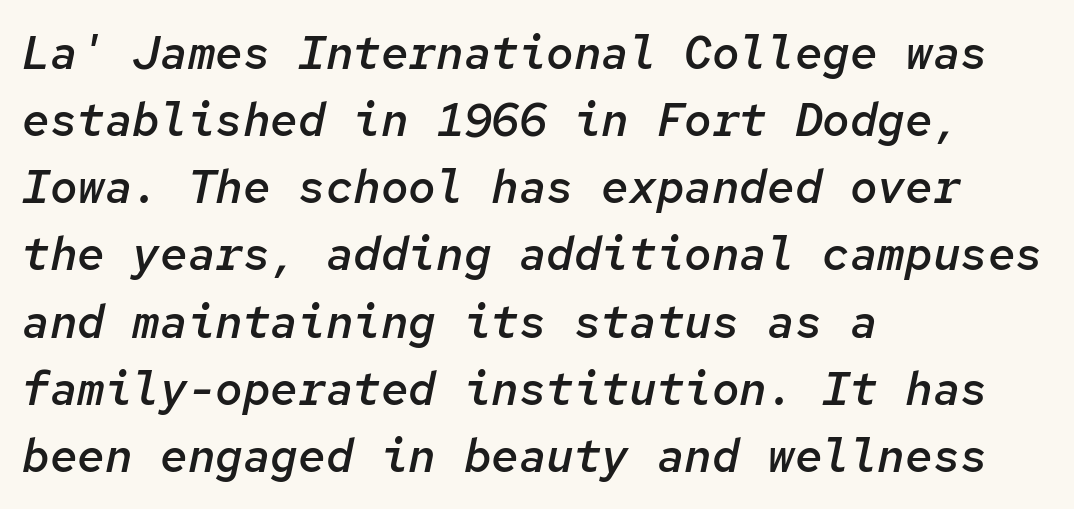
A classic flush-left, rag-right setting is used for this passage. Whoever set this chose a conventional vertical rhythm. An italicized treatment has been applied to the whole sample. The passage shown has conventional tracking throughout. Do the characters align in a grid? Yes, the font is monospaced.
